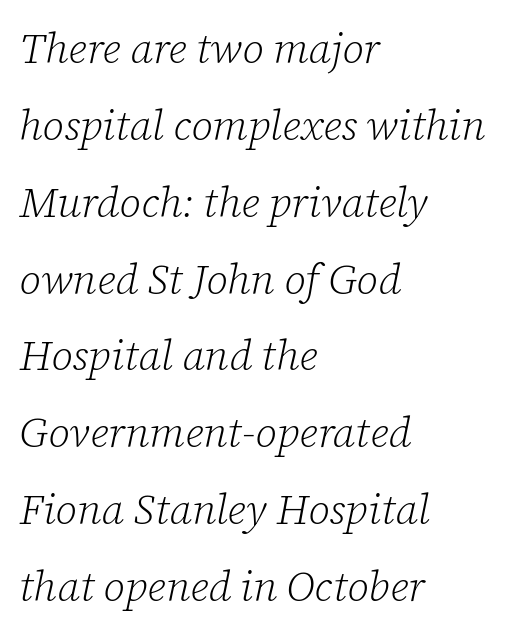
Q: Is the text bold? A: No.
Q: Is the text italic (slanted)? A: Yes, it leans right by about 12 degrees.
Q: Is the typeface a serif or a sans-serif typeface? A: Serif.
Q: Is the text underlined? A: No.
Q: How is the paragraph aligned? A: Left-aligned.
Q: Is the spacing between letters normal or unusually wide? A: Normal.
Q: Width (condensed, normal, or wide)? A: Normal.
Q: Stroke contrast? A: Low.
Q: x-height? A: Medium.
Q: Monospaced? A: No.
